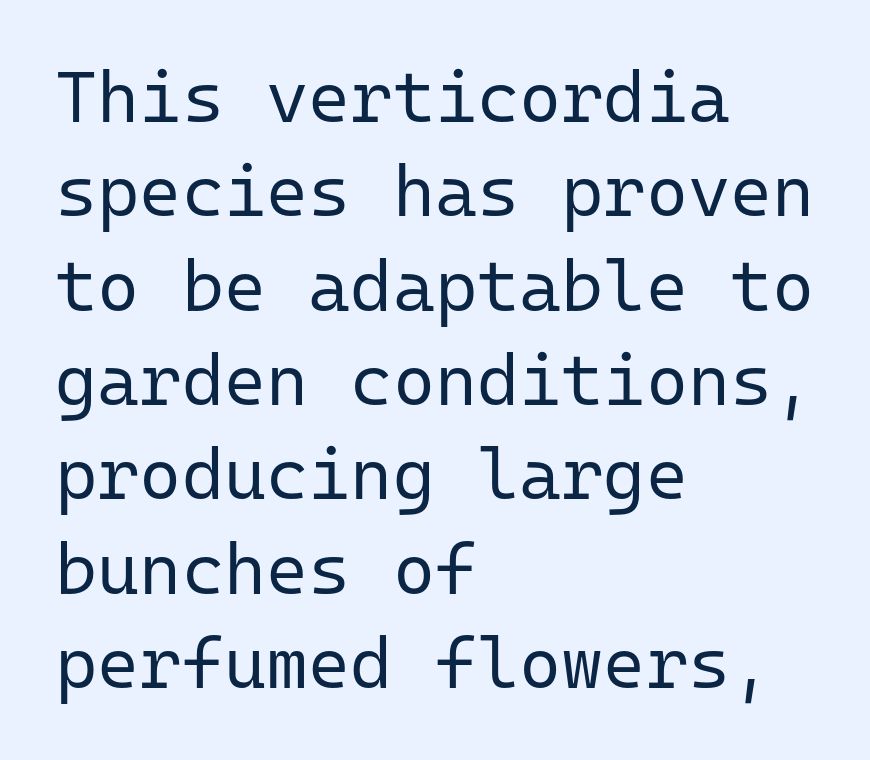
Q: Is the text bold? A: No.
Q: Is the text italic (slanted)? A: No, it is upright.
Q: Is the typeface a serif or a sans-serif typeface? A: Sans-serif.
Q: Is the text underlined? A: No.
Q: How is the paragraph aligned? A: Left-aligned.
Q: Is the spacing between letters normal or unusually wide? A: Normal.
Q: Is the spacing between lines tight, normal or loose? A: Normal.
Q: Width (condensed, normal, or wide)? A: Normal.
Q: Stroke contrast? A: Low.
Q: x-height? A: Medium.
Q: Monospaced? A: Yes.
